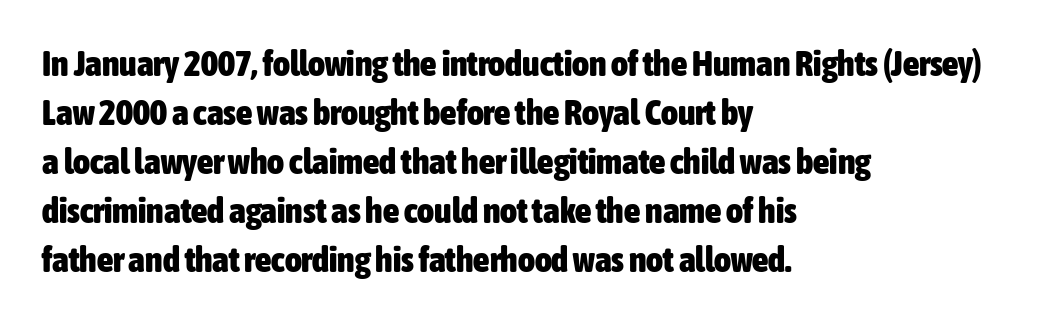
The foot of each line stays bare and open. Where is the straight margin? On the left. Tall strokes in this sample are plumb rather than angled. Look at the stroke-to-counter ratio: heavy, a bold.
